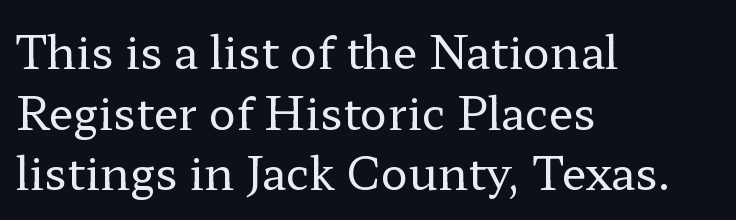
{"serif": "yes", "italic": "no", "bold": "no", "weight": "regular", "width": "wide", "stroke_contrast": "low", "x_height": "medium", "monospaced": "no", "underline": "no", "align": "left", "line_spacing": "normal", "line_spacing_ratio": 1.35, "letter_spacing": "normal", "letter_spacing_em": 0.0, "glyph_px": 45}
